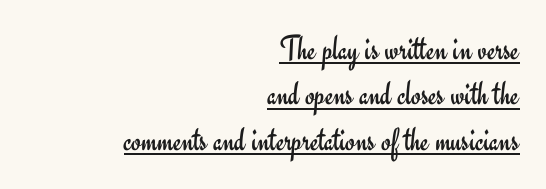
One glance says typical: line gaps are just what's usual. A baseline rule has been typeset under these characters. Compared with typical body copy, the letter spacing here is the same.
